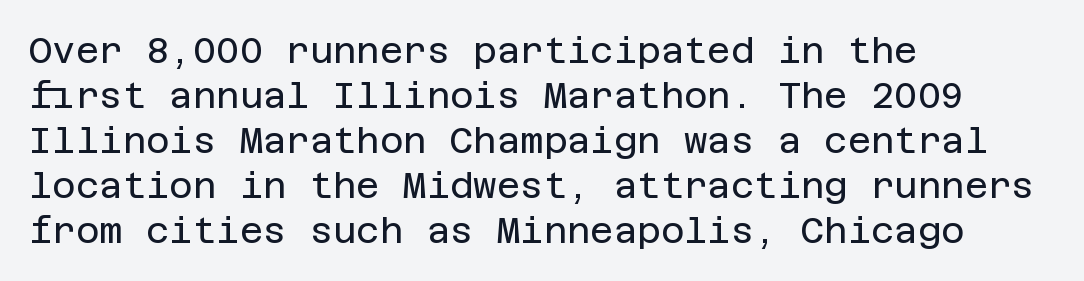
{"serif": "no", "italic": "no", "bold": "no", "weight": "regular", "width": "normal", "stroke_contrast": "low", "x_height": "large", "underline": "no", "align": "left", "line_spacing": "normal", "line_spacing_ratio": 1.25, "letter_spacing": "normal", "letter_spacing_em": 0.0, "glyph_px": 36}
